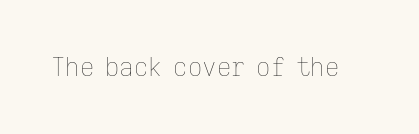
Q: Is the text bold? A: No.
Q: Is the text italic (slanted)? A: No, it is upright.
Q: Is the text underlined? A: No.
Q: Is the spacing between letters normal or unusually wide? A: Normal.
